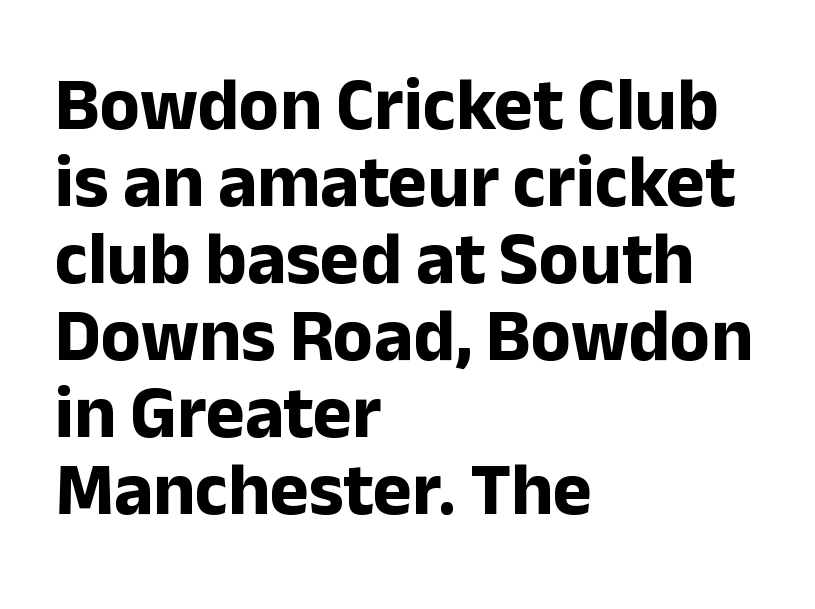
The image shows 74 px bold sans-serif type, upright; set left-aligned, tight line spacing (1.04x), normal letter spacing, not underlined; low stroke contrast and a medium x-height.
